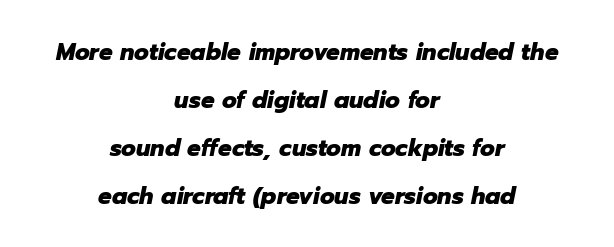
{"italic": "yes", "lean": "right", "slant_degrees": 12, "bold": "yes", "underline": "no", "align": "center", "line_spacing": "loose", "line_spacing_ratio": 2.0, "letter_spacing": "normal", "letter_spacing_em": 0.0, "glyph_px": 24}
